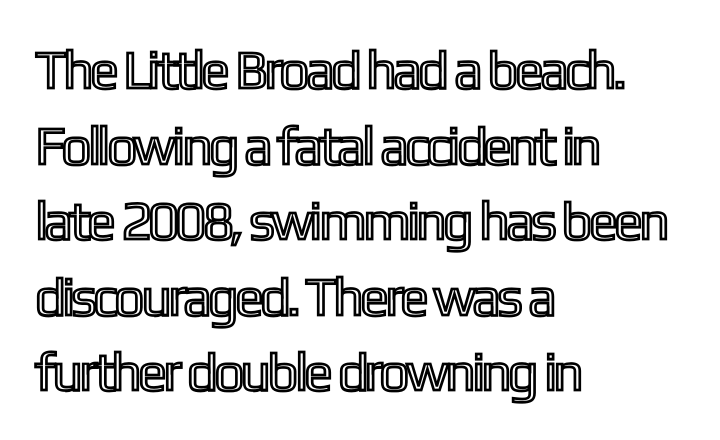
Q: Is the text italic (slanted)? A: No, it is upright.
Q: Is the text underlined? A: No.
Q: How is the paragraph aligned? A: Left-aligned.
Q: Is the spacing between letters normal or unusually wide? A: Normal.
Q: Is the spacing between lines tight, normal or loose? A: Normal.
Q: Width (condensed, normal, or wide)? A: Condensed.
Q: x-height? A: Medium.
Q: Monospaced? A: No.
